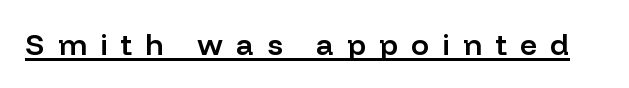
Its strokes are somewhat broadened, the hallmark of semibold type. Underlined type. The axis of the letterforms is exactly vertical. Here the designer chose a conventional face with non-uniform glyph widths. This rendering widens character spacing well past its baseline value. The font family rendered here belongs to the sans-serif group.
